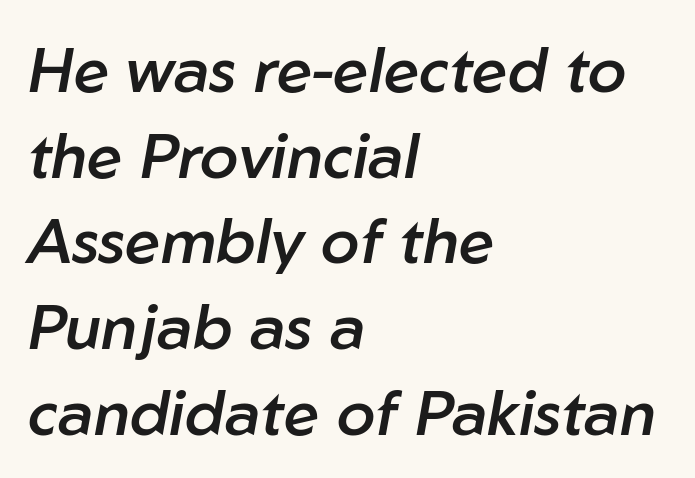
The line-height multiplier appears to be the usual default. Does the copy run flush right? No — it runs flush left. The passage shown has conventional tracking throughout. Descender tails drop into unmarked territory. The passage shown leans; its letterforms are oblique.
